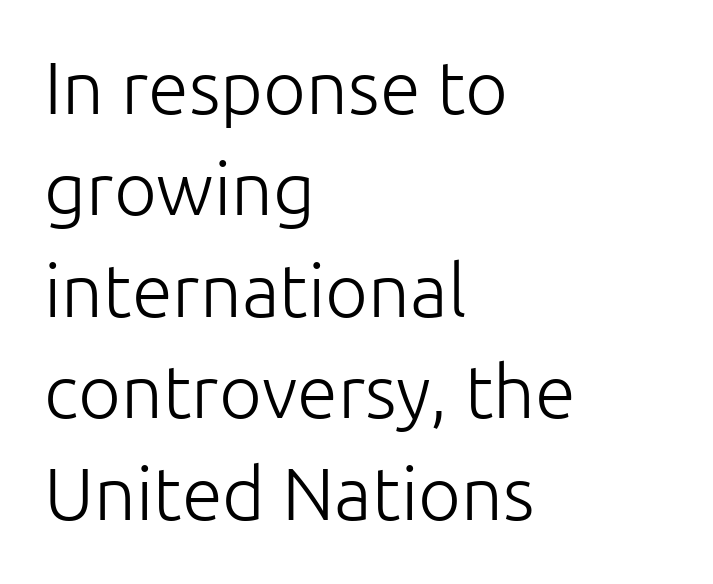
{"serif": "no", "italic": "no", "bold": "no", "weight": "light", "width": "normal", "stroke_contrast": "low", "x_height": "medium", "monospaced": "no", "underline": "no", "align": "left", "line_spacing": "normal", "line_spacing_ratio": 1.37, "letter_spacing": "normal", "letter_spacing_em": 0.0, "glyph_px": 74}
